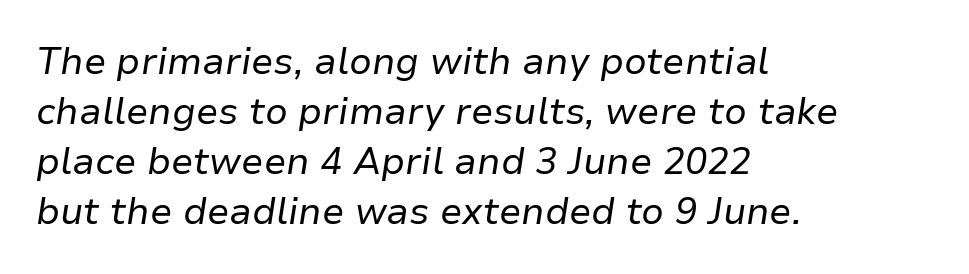
The image shows 37 px regular-weight type, italic (leaning right); set left-aligned, normal line spacing (1.35x), normal letter spacing, not underlined; low stroke contrast and a medium x-height.
